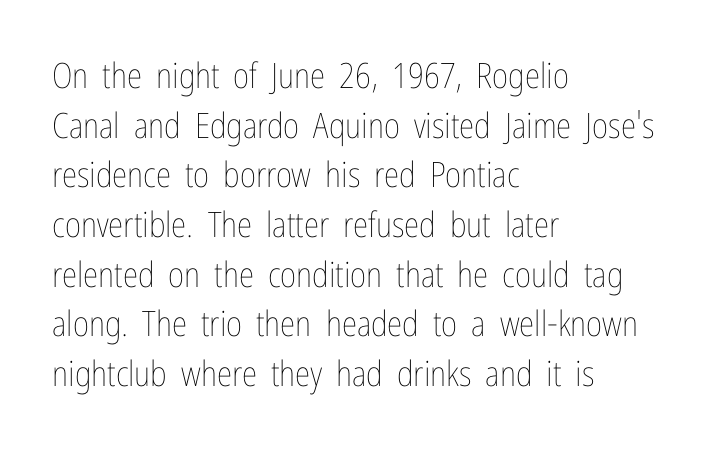
Q: Is the text bold? A: No.
Q: Is the text italic (slanted)? A: No, it is upright.
Q: Is the text underlined? A: No.
Q: How is the paragraph aligned? A: Left-aligned.
Q: Is the spacing between letters normal or unusually wide? A: Normal.
Q: Is the spacing between lines tight, normal or loose? A: Normal.
Q: Width (condensed, normal, or wide)? A: Condensed.
Q: Stroke contrast? A: Low.
Q: x-height? A: Medium.
Q: Monospaced? A: No.
